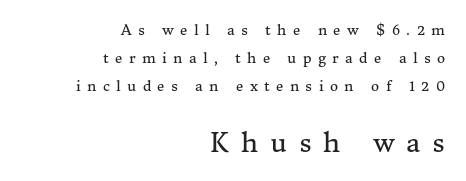
Upright lettering throughout. Horizontally, the lines are justified to the trailing edge only. Students, note that the glyphs here are deliberately spaced far apart. Honestly, there is no underline to notice here at all. Is the type heavy? It reads as light-to-regular instead. Of the two passages, the one underneath uses the larger point size.
